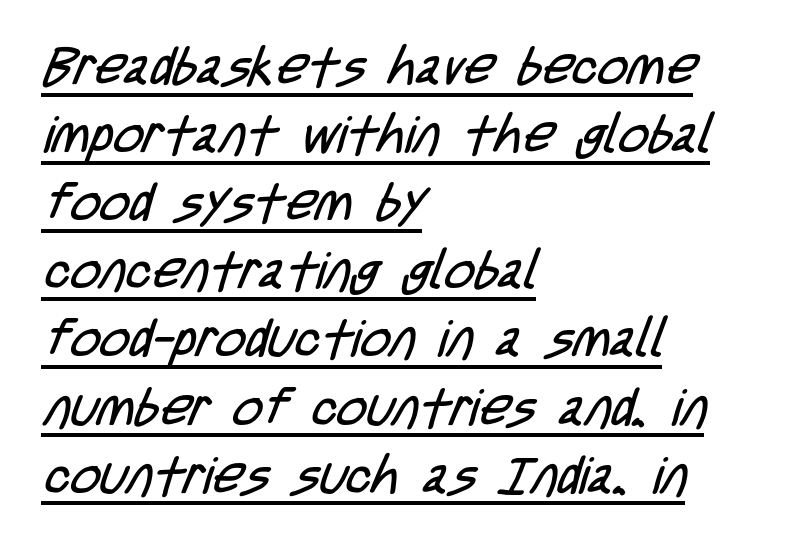
{"serif": "no", "bold": "no", "weight": "regular", "width": "condensed", "stroke_contrast": "low", "x_height": "large", "monospaced": "no", "underline": "yes", "align": "left", "line_spacing": "normal", "line_spacing_ratio": 1.31, "letter_spacing": "normal", "letter_spacing_em": 0.0, "glyph_px": 52}
